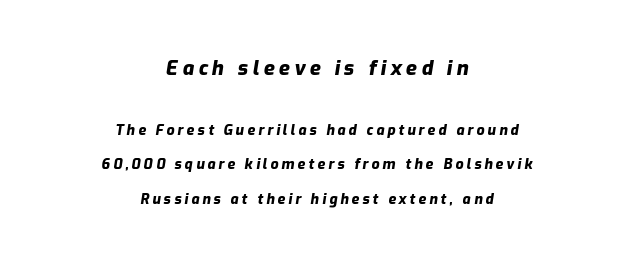
Q: Is the text bold? A: Yes.
Q: Is the text italic (slanted)? A: Yes, it leans right by about 9 degrees.
Q: Is the text underlined? A: No.
Q: How is the paragraph aligned? A: Centered.
Q: Is the spacing between letters normal or unusually wide? A: Unusually wide.
Q: Is the spacing between lines tight, normal or loose? A: Loose.
Q: Which block of text is set in a larger size, the first (top) or the second (bottom)? A: The first (top) one.
